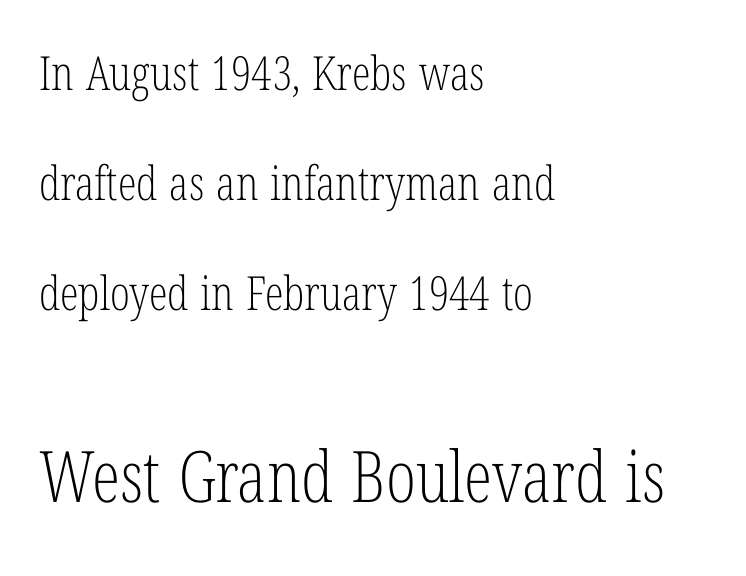
The image shows 71 px light, condensed serif type, upright; set left-aligned, loose line spacing (2.34x), normal letter spacing, not underlined; the second (bottom) block is 1.51x larger; low stroke contrast and a medium x-height.
